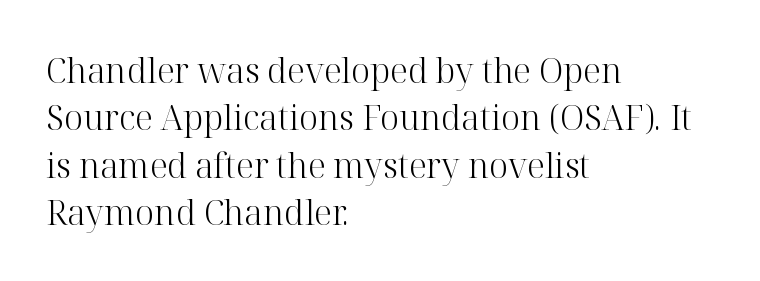
The image shows 34 px light serif type, upright; set left-aligned, normal line spacing (1.39x), normal letter spacing, not underlined; high stroke contrast and a medium x-height.
